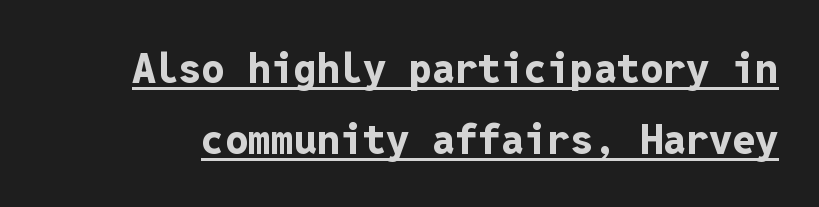
Q: Is the text bold? A: Yes.
Q: Is the text italic (slanted)? A: No, it is upright.
Q: Is the typeface a serif or a sans-serif typeface? A: Sans-serif.
Q: Is the text underlined? A: Yes.
Q: Is the spacing between letters normal or unusually wide? A: Normal.
Q: Width (condensed, normal, or wide)? A: Normal.
Q: Stroke contrast? A: Low.
Q: x-height? A: Medium.
Q: Monospaced? A: Yes.
